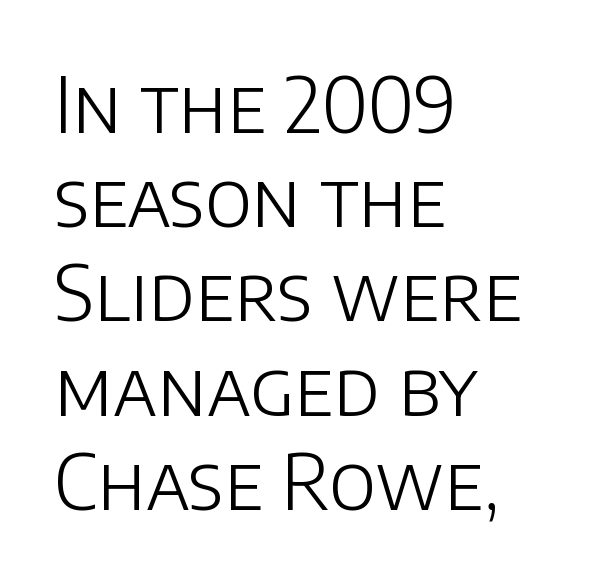
Nothing unusual about the tracking: characters are spaced as the font intends. You could not count columns in this text — the font is proportionally spaced. Glance below the letters and you will spot only blank space. The strokes carry an ordinary text weight at most.
